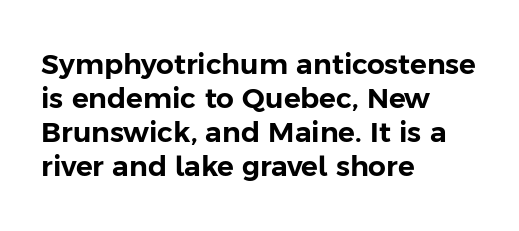
The image shows 28 px sans-serif type, upright; set left-aligned, line spacing 1.22x, normal letter spacing, not underlined; low stroke contrast and a medium x-height.
